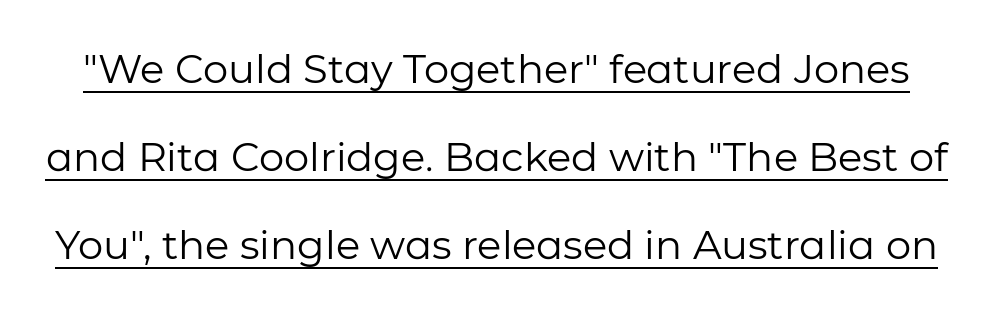
Q: Is the text bold? A: No.
Q: Is the text italic (slanted)? A: No, it is upright.
Q: Is the typeface a serif or a sans-serif typeface? A: Sans-serif.
Q: Is the text underlined? A: Yes.
Q: Is the spacing between letters normal or unusually wide? A: Normal.
Q: Is the spacing between lines tight, normal or loose? A: Loose.
Q: Width (condensed, normal, or wide)? A: Normal.
Q: Stroke contrast? A: Low.
Q: x-height? A: Medium.
Q: Monospaced? A: No.
